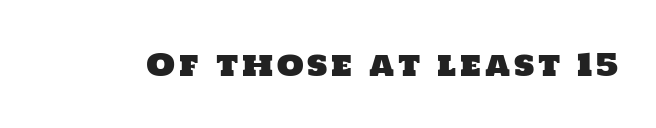
The glyphs in this specimen are sans serif. The foot of each line stays bare and open. Is this a fixed-width face? No — the glyphs have proportional, varying widths.
